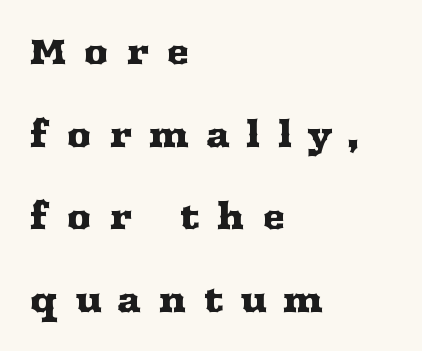
{"serif": "yes", "italic": "no", "width": "wide", "stroke_contrast": "medium", "x_height": "medium", "monospaced": "no", "underline": "no", "align": "left", "line_spacing": "loose", "line_spacing_ratio": 2.36, "letter_spacing": "wide", "letter_spacing_em": 0.47, "glyph_px": 35}
